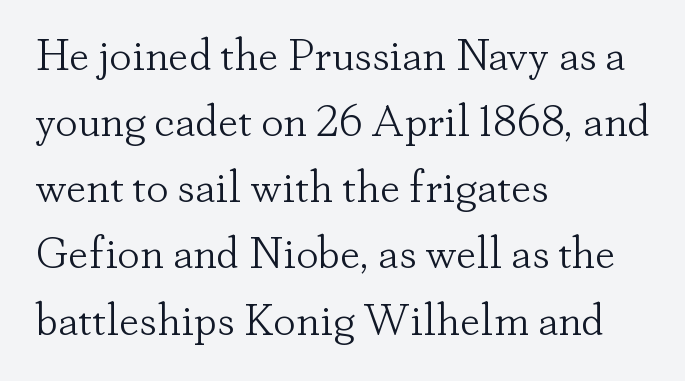
The image shows 45 px light serif type, upright; set left-aligned, normal line spacing (1.47x), normal letter spacing, not underlined; low stroke contrast and a small x-height.
